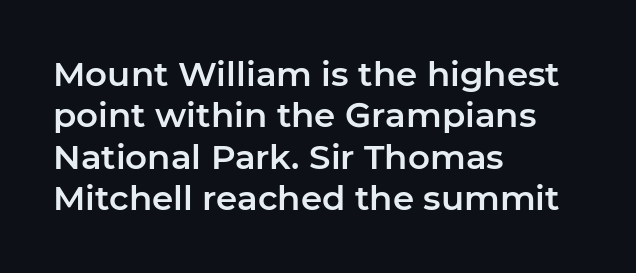
Q: Is the text italic (slanted)? A: No, it is upright.
Q: Is the typeface a serif or a sans-serif typeface? A: Sans-serif.
Q: Is the text underlined? A: No.
Q: How is the paragraph aligned? A: Left-aligned.
Q: Is the spacing between letters normal or unusually wide? A: Normal.
Q: Width (condensed, normal, or wide)? A: Normal.
Q: Stroke contrast? A: Low.
Q: x-height? A: Medium.
Q: Monospaced? A: No.
